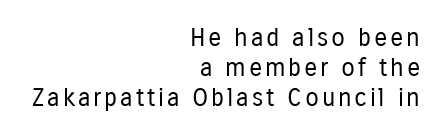
Q: Is the text bold? A: No.
Q: Is the text italic (slanted)? A: No, it is upright.
Q: Is the text underlined? A: No.
Q: How is the paragraph aligned? A: Right-aligned.
